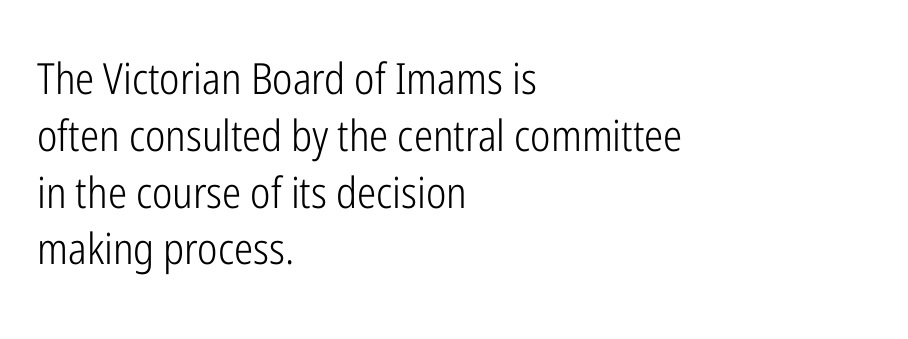
Q: Is the text bold? A: No.
Q: Is the text italic (slanted)? A: No, it is upright.
Q: Is the typeface a serif or a sans-serif typeface? A: Sans-serif.
Q: Is the text underlined? A: No.
Q: How is the paragraph aligned? A: Left-aligned.
Q: Is the spacing between letters normal or unusually wide? A: Normal.
Q: Is the spacing between lines tight, normal or loose? A: Normal.
Q: Width (condensed, normal, or wide)? A: Condensed.
Q: Stroke contrast? A: Low.
Q: x-height? A: Medium.
Q: Monospaced? A: No.
